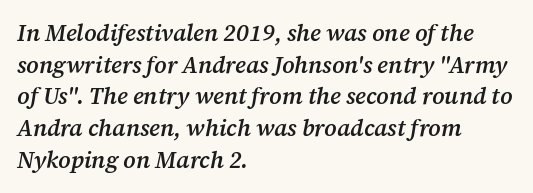
{"italic": "yes", "lean": "right", "slant_degrees": 12, "bold": "semi", "underline": "no", "align": "left", "line_spacing": "normal", "line_spacing_ratio": 1.38, "letter_spacing": "normal", "letter_spacing_em": 0.0, "glyph_px": 23}
